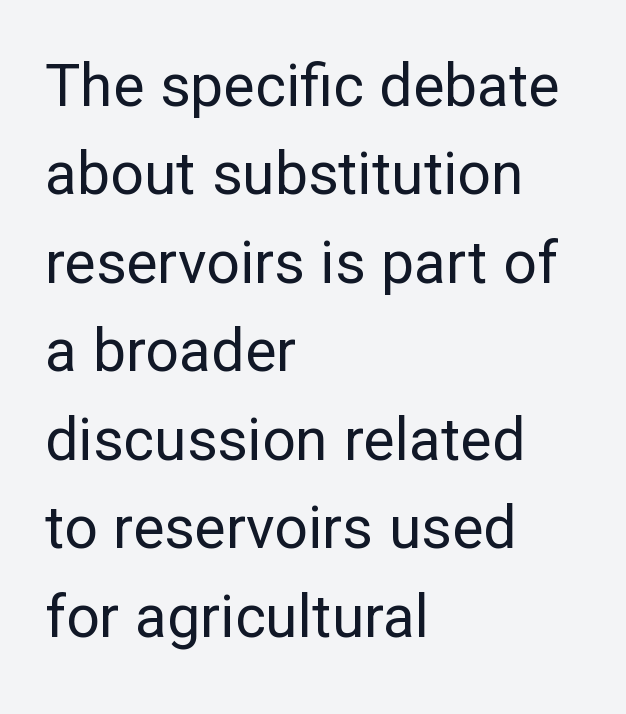
Q: Is the text bold? A: No.
Q: Is the text italic (slanted)? A: No, it is upright.
Q: Is the typeface a serif or a sans-serif typeface? A: Sans-serif.
Q: Is the text underlined? A: No.
Q: How is the paragraph aligned? A: Left-aligned.
Q: Is the spacing between letters normal or unusually wide? A: Normal.
Q: Is the spacing between lines tight, normal or loose? A: Normal.
Q: Width (condensed, normal, or wide)? A: Normal.
Q: Stroke contrast? A: Low.
Q: x-height? A: Medium.
Q: Monospaced? A: No.
